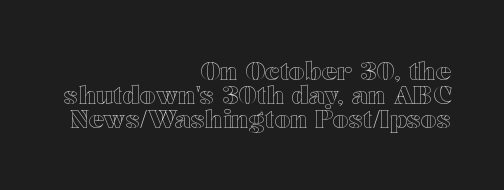
{"italic": "no", "underline": "no", "align": "right", "line_spacing": "tight", "line_spacing_ratio": 0.97, "letter_spacing": "normal", "letter_spacing_em": 0.0, "glyph_px": 25}
